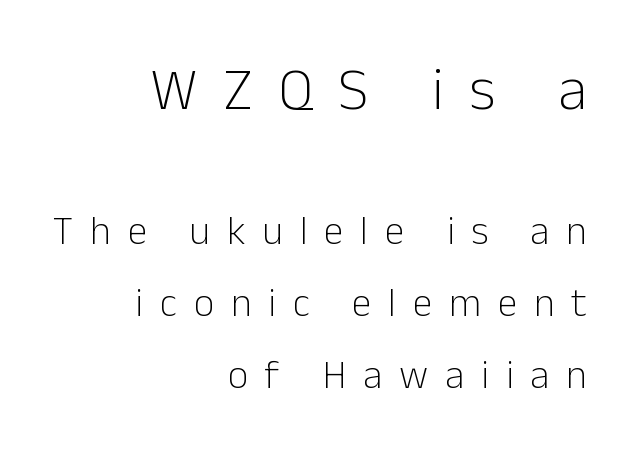
The image shows 60 px light sans-serif type, upright; set right-aligned, line spacing 1.79x, unusually wide letter spacing (+0.42 em), not underlined; the first (top) block is 1.5x larger; low stroke contrast and a medium x-height.
